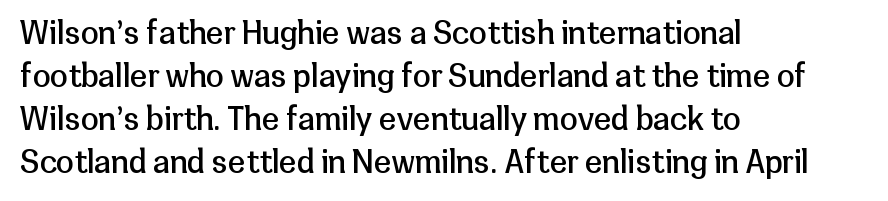
The image shows 32 px regular-weight sans-serif type, upright; set left-aligned, normal line spacing (1.34x), normal letter spacing, not underlined; low stroke contrast and a medium x-height.
